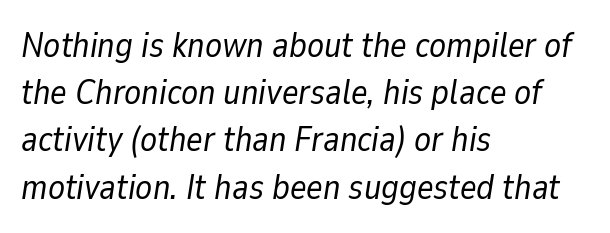
Q: Is the text bold? A: No.
Q: Is the text italic (slanted)? A: Yes, it leans right by about 9 degrees.
Q: Is the text underlined? A: No.
Q: How is the paragraph aligned? A: Left-aligned.
Q: Is the spacing between letters normal or unusually wide? A: Normal.
Q: Is the spacing between lines tight, normal or loose? A: Normal.
Q: Width (condensed, normal, or wide)? A: Normal.
Q: Stroke contrast? A: Low.
Q: x-height? A: Medium.
Q: Monospaced? A: No.
